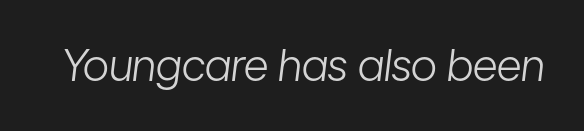
The image shows 43 px light, condensed type, italic (leaning right); set normal letter spacing, not underlined; low stroke contrast and a medium x-height.
